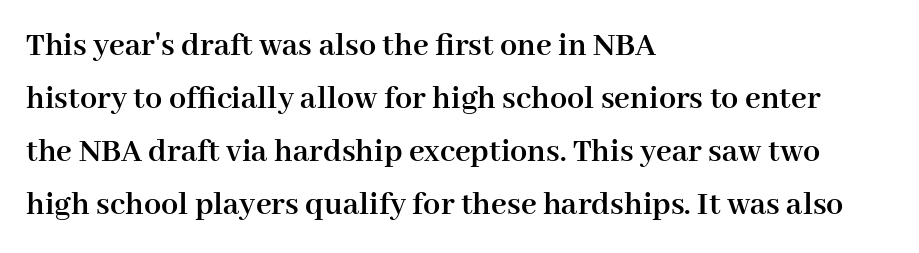
{"serif": "yes", "italic": "no", "bold": "yes", "weight": "semibold", "width": "normal", "stroke_contrast": "high", "x_height": "medium", "monospaced": "no", "underline": "no", "align": "left", "line_spacing": "normal", "line_spacing_ratio": 1.56, "letter_spacing": "normal", "letter_spacing_em": 0.0, "glyph_px": 34}
